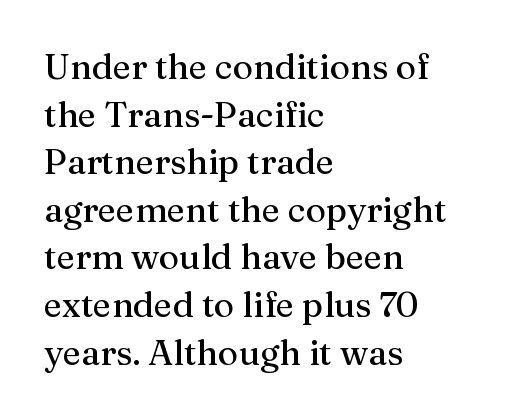
Posture: straight, roman, zero tilt. Spacing between characters is what you'd get straight out of the box. Leftover space on each line is placed entirely after the last word. Check the space under the baseline: it is left empty. Horizontal bands of white between lines are of average thickness. Looks like regular typesetting: each glyph gets only the width it needs.
